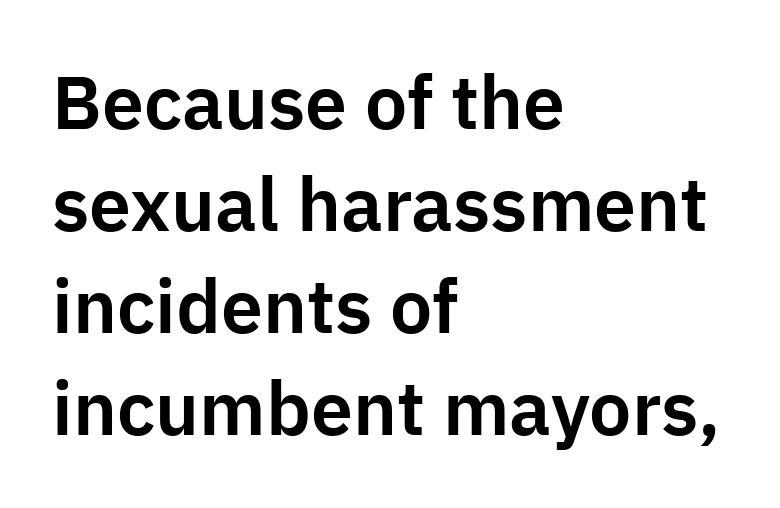
{"serif": "no", "italic": "no", "width": "normal", "stroke_contrast": "low", "x_height": "medium", "monospaced": "no", "underline": "no", "align": "left", "line_spacing": "normal", "line_spacing_ratio": 1.36, "letter_spacing": "normal", "letter_spacing_em": 0.0, "glyph_px": 75}
